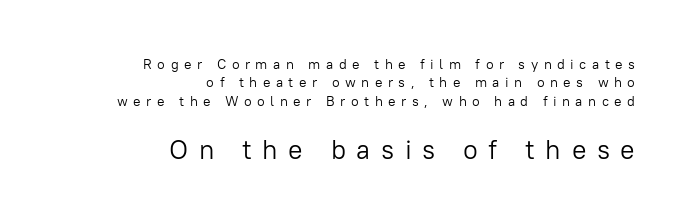
Tracking here is generous; glyphs stand well apart from one another. Underline: absent. The letters look calm and open, with moderate or lighter stems. The typography opts for an upright posture over an oblique one. Notice how the passage keeps a crisp vertical edge on the right only.
